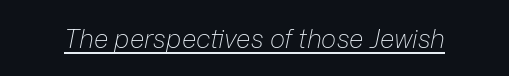
Q: Is the text bold? A: No.
Q: Is the text italic (slanted)? A: Yes, it leans right by about 12 degrees.
Q: Is the text underlined? A: Yes.
Q: Is the spacing between letters normal or unusually wide? A: Normal.
